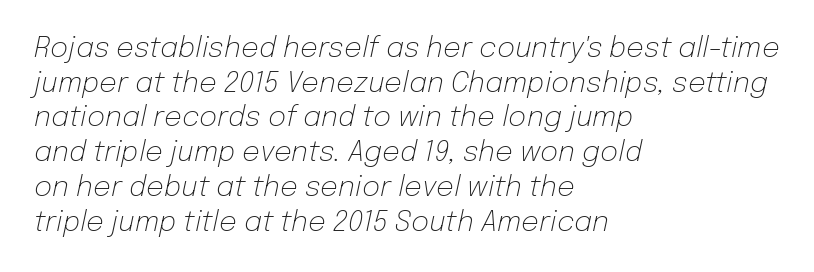
Words float on clear page, feet unadorned. Nothing unusual about the tracking: characters are spaced as the font intends. Tall strokes in this sample are angled rather than plumb. The characters are drawn with everyday or finer stroke widths. Do the characters align in a grid? No, the font is proportional. These lines are set flush left with a ragged right edge.
